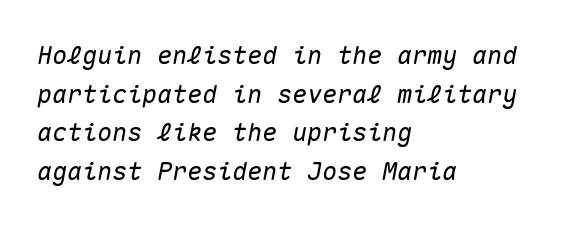
The designer left line spacing at the default. A bare baseline throughout the passage. Rendered with sloped, italic letterforms. The compositor pushed each line to the left boundary.
